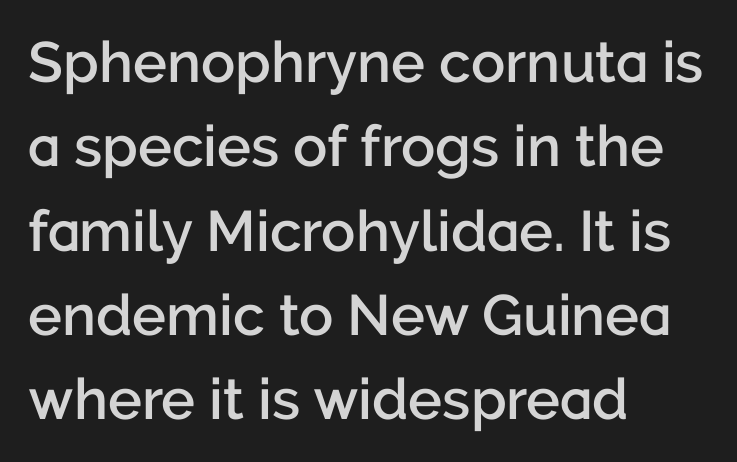
This rendering employs a face without finishing strokes, i.e., a sans-serif. These words are printed semibold, heavier than regular yet not bold. Proportional: the letters do not fall into vertical columns. These lines are set flush left with a ragged right edge. The specimen omits any rule beneath the text block's lines. Here the glyphs are tracked normally, forming tight word shapes.
